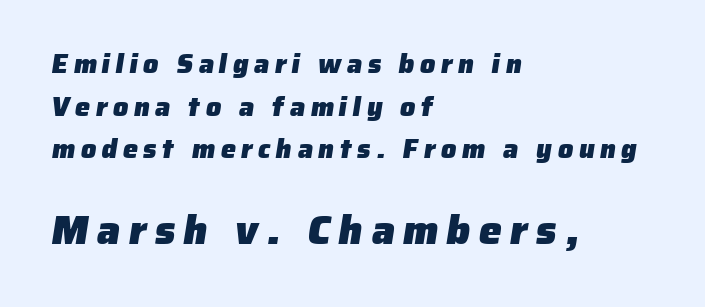
The zone under the glyphs is completely vacant. The designer gave the closing block more size than the opening block. Spacing verdict: proportional, widths tailored to each character. This rendering uses left alignment, leaving the right contour irregular. A full-strength bold gives these letters their thick strokes.
